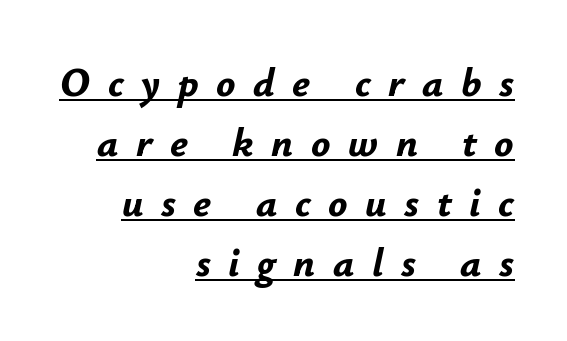
The image shows 40 px bold type, italic (leaning right); set right-aligned, normal line spacing (1.5x), unusually wide letter spacing (+0.44 em), underlined; low stroke contrast and a small x-height.
